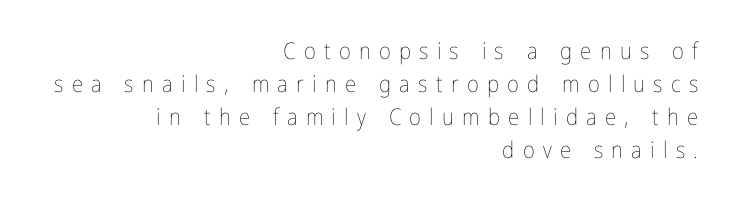
The image shows 23 px text type, upright; set right-aligned, normal line spacing (1.44x), unusually wide letter spacing (+0.36 em), not underlined.
